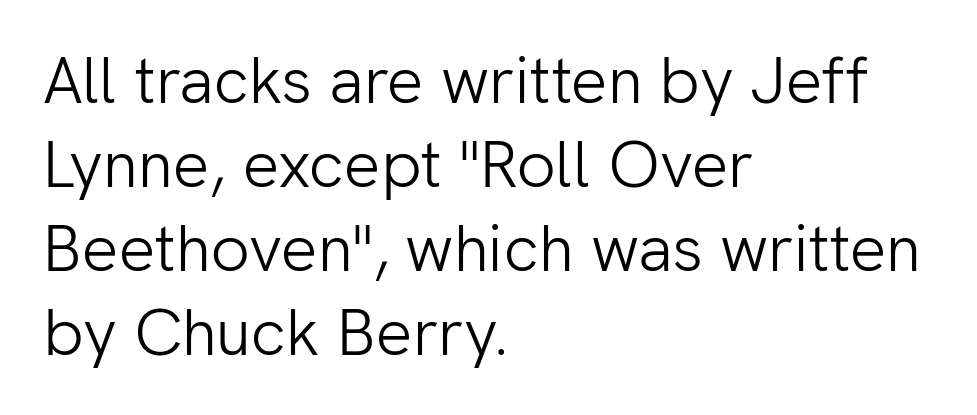
The image shows 65 px light sans-serif type, upright; set left-aligned, normal line spacing (1.29x), normal letter spacing, not underlined; low stroke contrast and a medium x-height.
